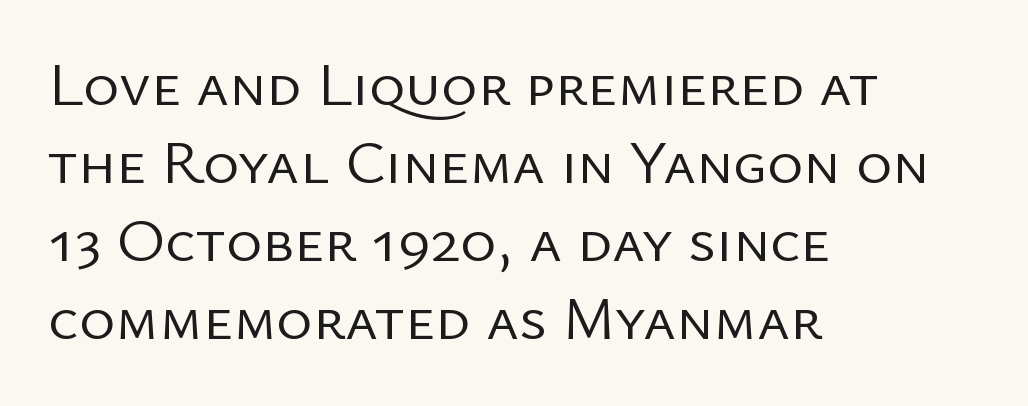
The zone under the glyphs is completely vacant. Stroke mass is kept to a normal reading level or below. The face used here is a sans, in the tradition of grotesques and geometrics. The rendering uses a moderate line-height, typical for paragraphs.
